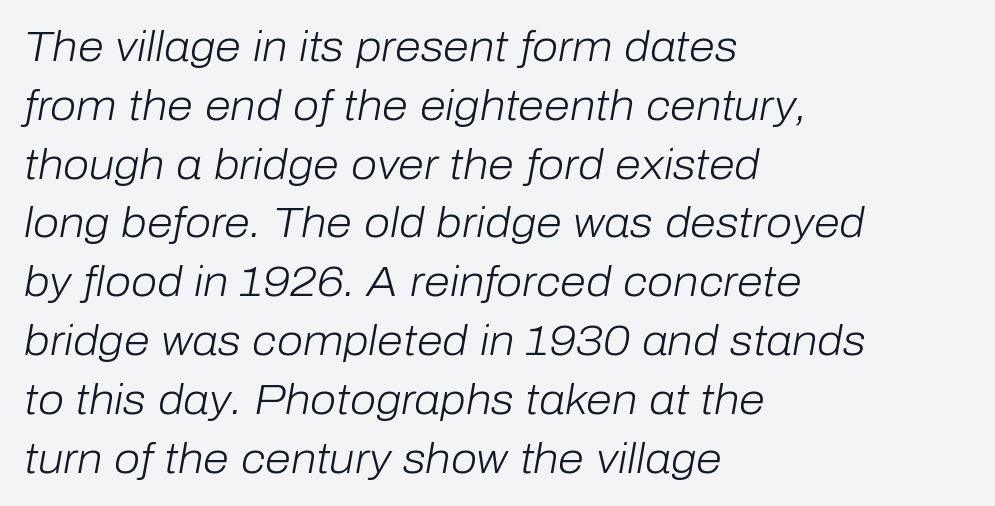
{"italic": "yes", "lean": "right", "slant_degrees": 10, "bold": "no", "weight": "light", "width": "normal", "stroke_contrast": "low", "x_height": "medium", "monospaced": "no", "underline": "no", "align": "left", "line_spacing": "normal", "line_spacing_ratio": 1.4, "letter_spacing": "normal", "letter_spacing_em": 0.0, "glyph_px": 42}
